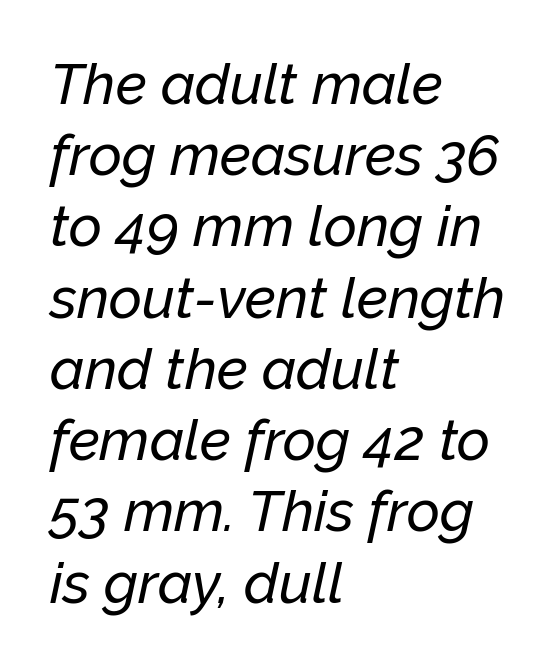
The image shows 57 px text type, italic (leaning right); set left-aligned, normal line spacing (1.25x), normal letter spacing, not underlined; low stroke contrast and a medium x-height.
